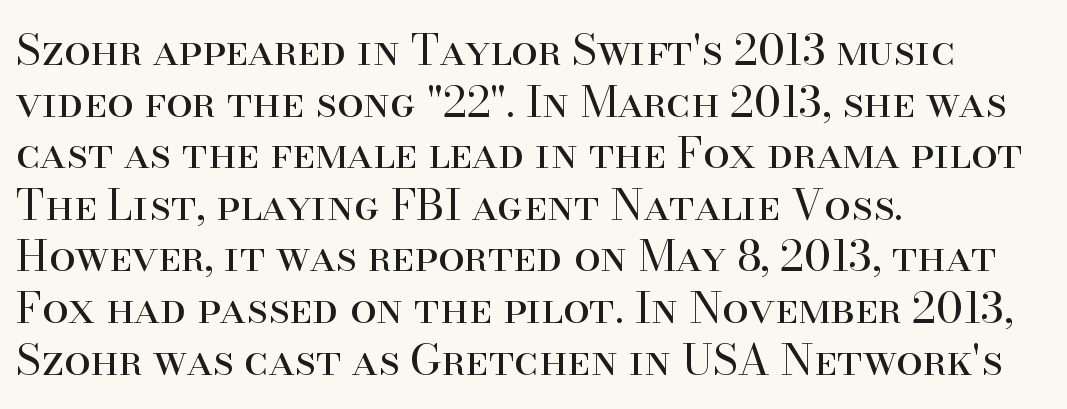
Q: Is the text bold? A: No.
Q: Is the text italic (slanted)? A: No, it is upright.
Q: Is the typeface a serif or a sans-serif typeface? A: Serif.
Q: Is the text underlined? A: No.
Q: How is the paragraph aligned? A: Left-aligned.
Q: Is the spacing between letters normal or unusually wide? A: Normal.
Q: Width (condensed, normal, or wide)? A: Normal.
Q: Stroke contrast? A: High.
Q: x-height? A: Small.
Q: Monospaced? A: No.
